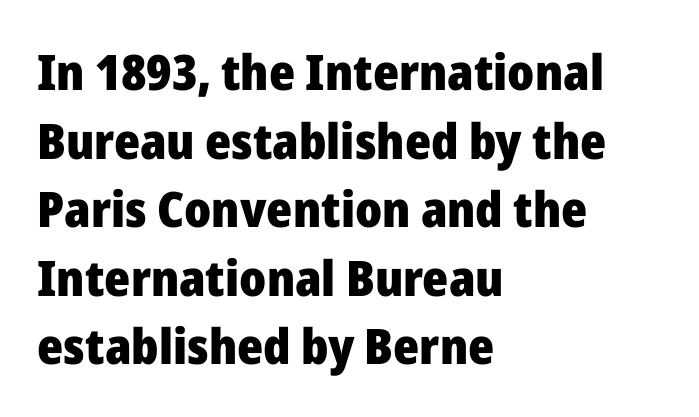
The passage shown is not underscored anywhere. These lines carry a lot of weight — the face is fully bold. Each letter's strokes conclude bluntly, with no projecting serifs. Vertical strokes here are truly vertical. Do the characters align in a grid? No, the font is proportional.
